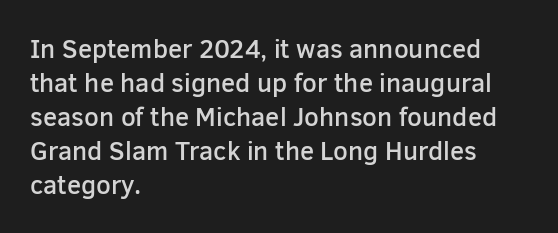
{"italic": "no", "bold": "semi", "underline": "no", "align": "left", "line_spacing": "normal", "line_spacing_ratio": 1.31, "letter_spacing": "normal", "letter_spacing_em": 0.0, "glyph_px": 26}
